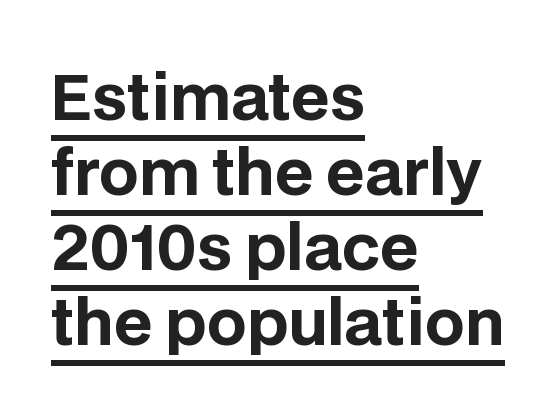
Q: Is the text bold? A: Yes.
Q: Is the text italic (slanted)? A: No, it is upright.
Q: Is the typeface a serif or a sans-serif typeface? A: Sans-serif.
Q: Is the text underlined? A: Yes.
Q: How is the paragraph aligned? A: Left-aligned.
Q: Is the spacing between letters normal or unusually wide? A: Normal.
Q: Width (condensed, normal, or wide)? A: Normal.
Q: Stroke contrast? A: Low.
Q: x-height? A: Large.
Q: Monospaced? A: No.
